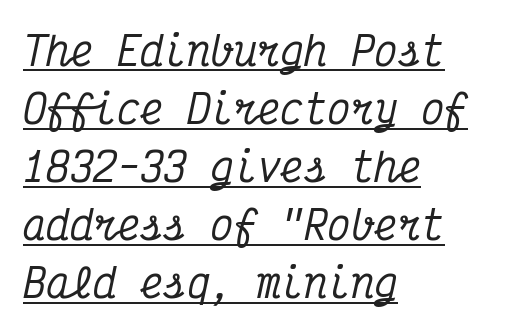
The image shows 39 px condensed serif type, italic (leaning right), monospaced; set left-aligned, normal line spacing (1.49x), normal letter spacing, underlined; medium stroke contrast and a medium x-height.
